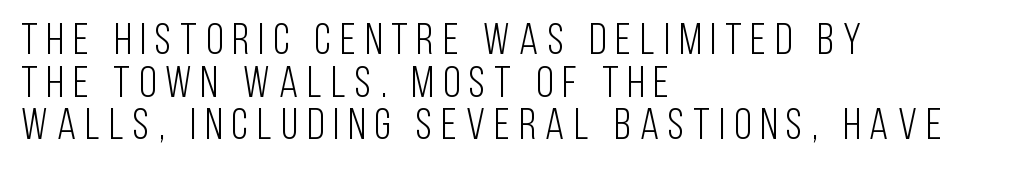
Q: Is the text bold? A: No.
Q: Is the text italic (slanted)? A: No, it is upright.
Q: Is the typeface a serif or a sans-serif typeface? A: Sans-serif.
Q: Is the text underlined? A: No.
Q: How is the paragraph aligned? A: Left-aligned.
Q: Is the spacing between letters normal or unusually wide? A: Unusually wide.
Q: Is the spacing between lines tight, normal or loose? A: Tight.
Q: Width (condensed, normal, or wide)? A: Condensed.
Q: Stroke contrast? A: Low.
Q: x-height? A: Large.
Q: Monospaced? A: No.
